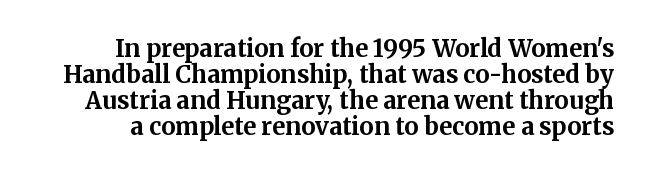
Nobody touched the tracking dial on this one. The space between consecutive lines is stingy. A clean baseline with only descenders dipping below it. Italic: no, the glyphs are upright roman. Plenty of ink on the page — the face is bold.
